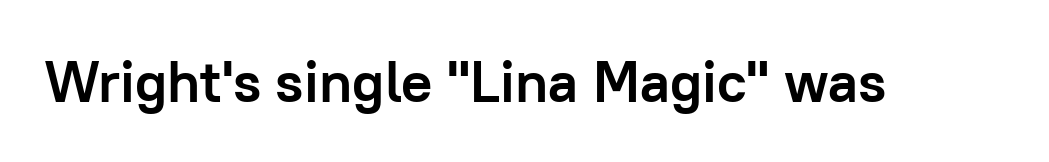
{"serif": "no", "italic": "no", "bold": "yes", "weight": "semibold", "width": "normal", "stroke_contrast": "low", "x_height": "medium", "monospaced": "no", "underline": "no", "letter_spacing": "normal", "letter_spacing_em": 0.0, "glyph_px": 58}
